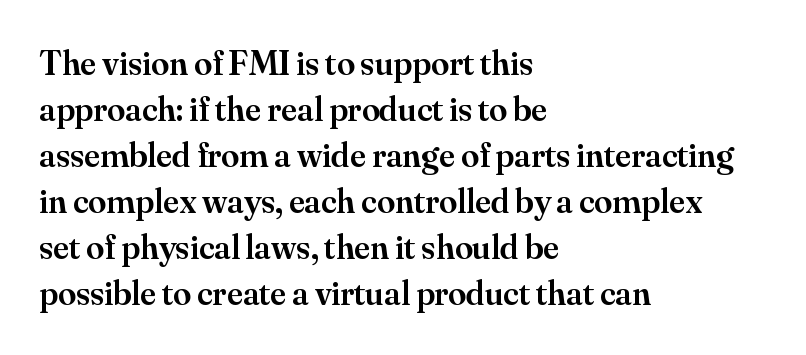
{"serif": "yes", "italic": "no", "bold": "semi", "weight": "semibold", "width": "normal", "stroke_contrast": "medium", "x_height": "small", "monospaced": "no", "underline": "no", "align": "left", "line_spacing": "normal", "line_spacing_ratio": 1.28, "letter_spacing": "normal", "letter_spacing_em": 0.0, "glyph_px": 36}
